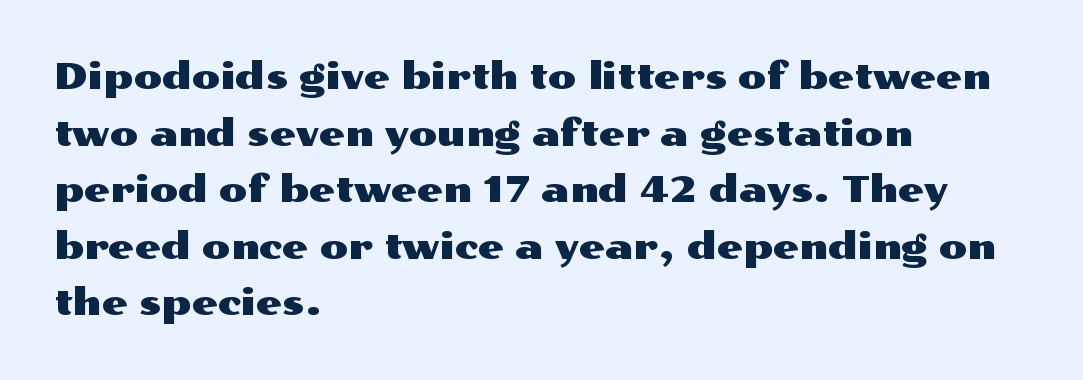
Beneath every word, the page is bare. The lettering holds an erect, upright posture throughout. Serifs: no, the terminals of the letterforms are clean. The ragged edge is on the right, which tells us the setting is flush left. These lines keep a tight, regular rhythm from letter to letter.
